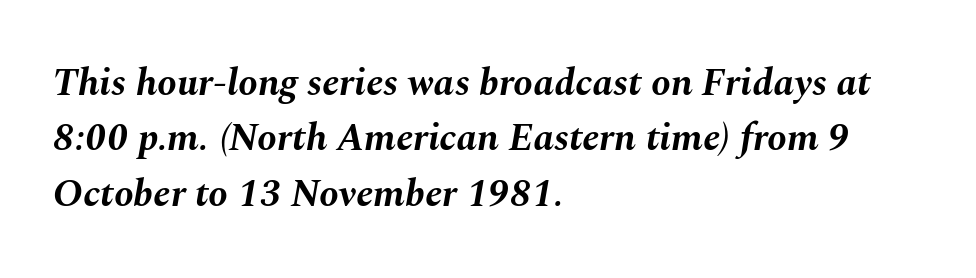
The foot of each line stays bare and open. These lines keep a tight, regular rhythm from letter to letter. Note the varied advance widths — an 'i' is clearly narrower than an 'm'. Does the leading feel generous? No, just average. Caption: multi-line text, flush left, ragged right.
